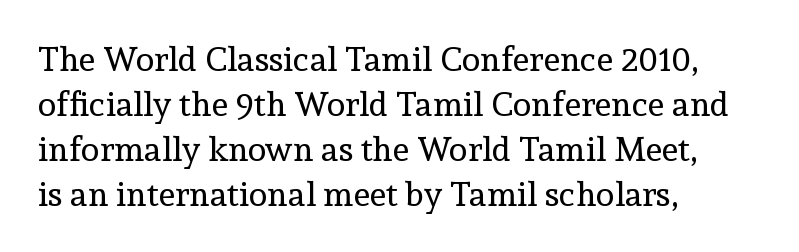
Check under the words: just untouched page. The type family on display is of the serif kind. Spacing verdict: proportional, widths tailored to each character. Evenly set lines give the paragraph a standard silhouette. Ordinary non-slanted type is in use. The rendering anchors every line to the left-hand side.
